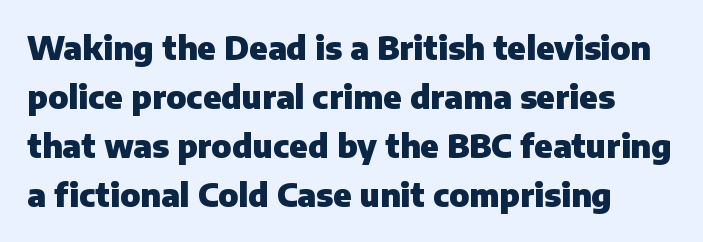
{"serif": "no", "italic": "no", "bold": "yes", "weight": "heavy", "width": "normal", "stroke_contrast": "low", "x_height": "medium", "monospaced": "no", "underline": "no", "line_spacing": "normal", "line_spacing_ratio": 1.53, "letter_spacing": "normal", "letter_spacing_em": 0.0, "glyph_px": 32}
